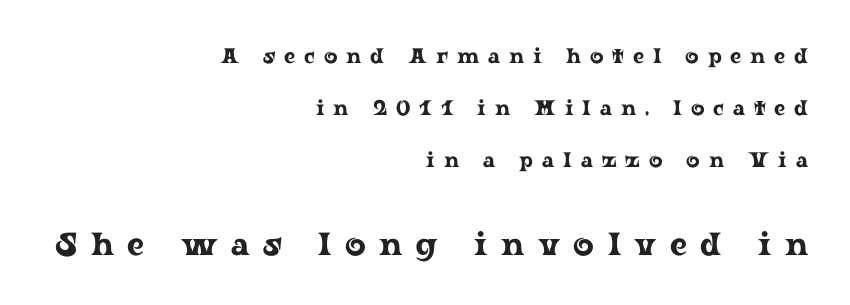
Q: Is the text italic (slanted)? A: No, it is upright.
Q: Is the typeface a serif or a sans-serif typeface? A: Serif.
Q: Is the text underlined? A: No.
Q: How is the paragraph aligned? A: Right-aligned.
Q: Is the spacing between letters normal or unusually wide? A: Unusually wide.
Q: Is the spacing between lines tight, normal or loose? A: Loose.
Q: Which block of text is set in a larger size, the first (top) or the second (bottom)? A: The second (bottom) one.
Q: Width (condensed, normal, or wide)? A: Wide.
Q: Stroke contrast? A: Low.
Q: x-height? A: Medium.
Q: Monospaced? A: No.
